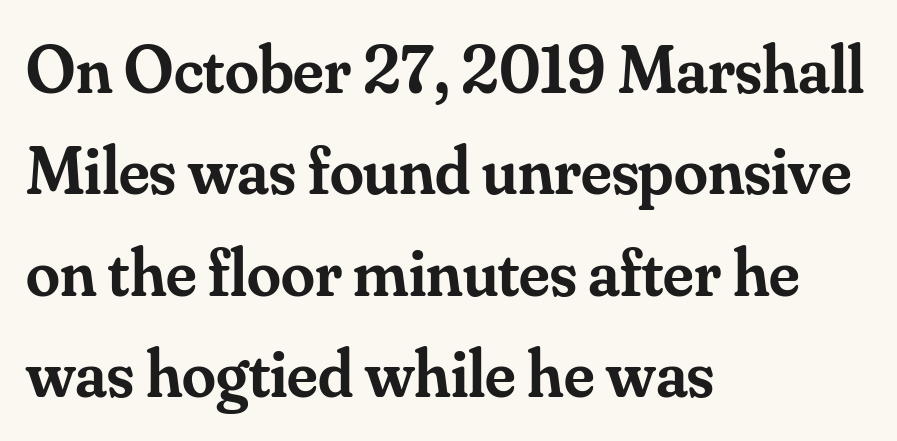
{"serif": "yes", "italic": "no", "bold": "semi", "weight": "semibold", "width": "normal", "stroke_contrast": "medium", "x_height": "small", "monospaced": "no", "underline": "no", "align": "left", "line_spacing": "normal", "line_spacing_ratio": 1.49, "letter_spacing": "normal", "letter_spacing_em": 0.0, "glyph_px": 68}
